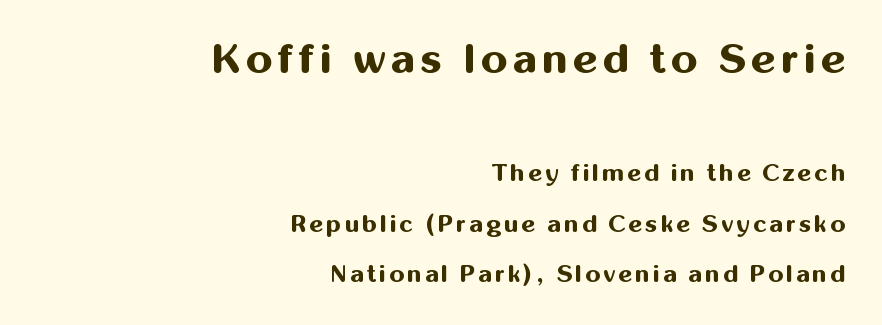
{"serif": "no", "italic": "no", "bold": "yes", "weight": "bold", "width": "normal", "stroke_contrast": "medium", "x_height": "medium", "monospaced": "no", "underline": "no", "align": "right", "line_spacing": "loose", "line_spacing_ratio": 2.12, "larger_block": "first", "size_ratio": 1.75, "glyph_px": 42}
